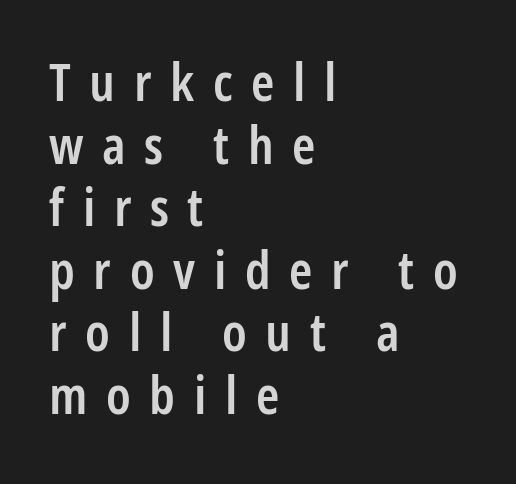
The image shows 53 px semibold, condensed sans-serif type, upright; set left-aligned, line spacing 1.18x, unusually wide letter spacing (+0.35 em), not underlined; low stroke contrast and a large x-height.
